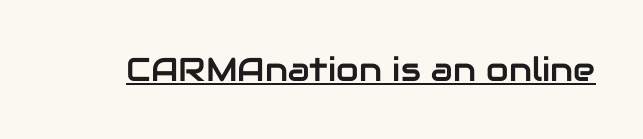
The image shows 33 px sans-serif type, upright; set normal letter spacing, underlined; low stroke contrast and a medium x-height.
